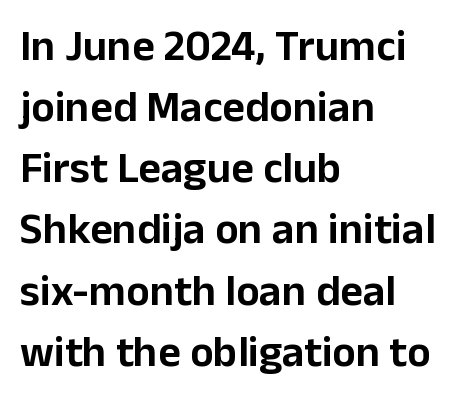
{"serif": "no", "italic": "no", "width": "normal", "stroke_contrast": "low", "x_height": "medium", "monospaced": "no", "underline": "no", "align": "left", "line_spacing": "normal", "line_spacing_ratio": 1.39, "letter_spacing": "normal", "letter_spacing_em": 0.0, "glyph_px": 44}
